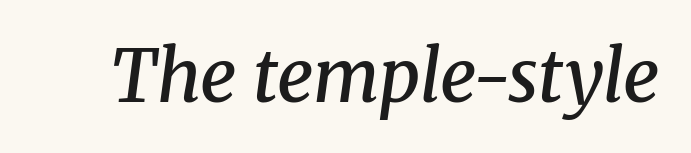
{"serif": "yes", "italic": "yes", "lean": "right", "slant_degrees": 8, "bold": "semi", "weight": "semibold", "width": "normal", "stroke_contrast": "medium", "x_height": "medium", "monospaced": "no", "underline": "no", "letter_spacing": "normal", "letter_spacing_em": 0.0, "glyph_px": 72}
